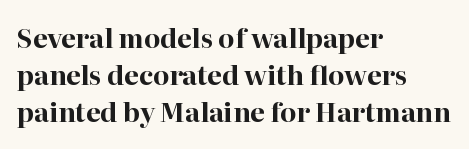
Notice how descenders clear the ascenders below comfortably — that's standard leading. Compared with an ordinary text face, these strokes are far heavier — a full bold. Compared with typical body copy, the letter spacing here is the same. Italic: no, the glyphs are upright roman. The rag falls on the right side of this text block. Descenders hang freely into open space.
